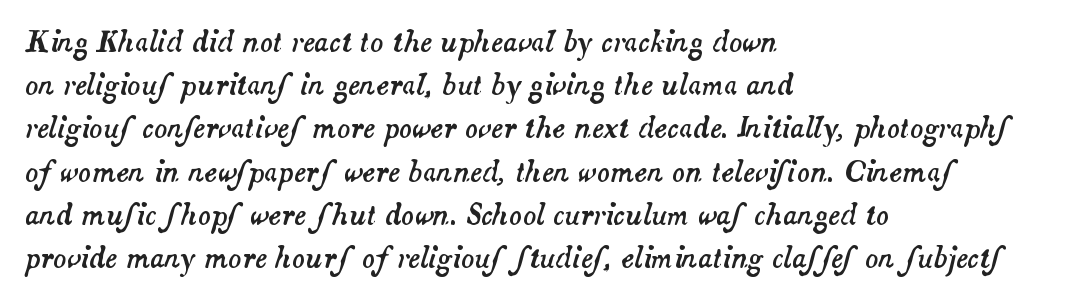
The image shows 27 px text type, italic (leaning right); set left-aligned, normal line spacing (1.6x), normal letter spacing, not underlined.
